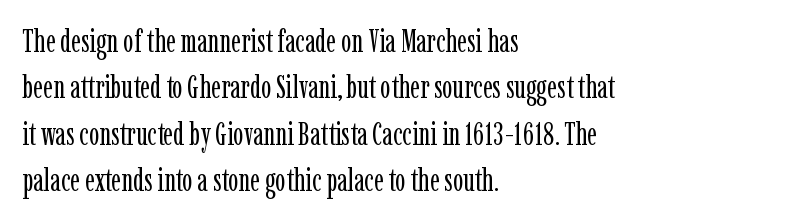
The glyphs are unaccompanied by any horizontal stroke below them. This sample uses plain, unmodified letter spacing. Whoever set this chose a conventional vertical rhythm. The characters are drawn with everyday or finer stroke widths. These lines stack with their left ends in a neat column. Is this a fixed-width face? No — the glyphs have proportional, varying widths.
